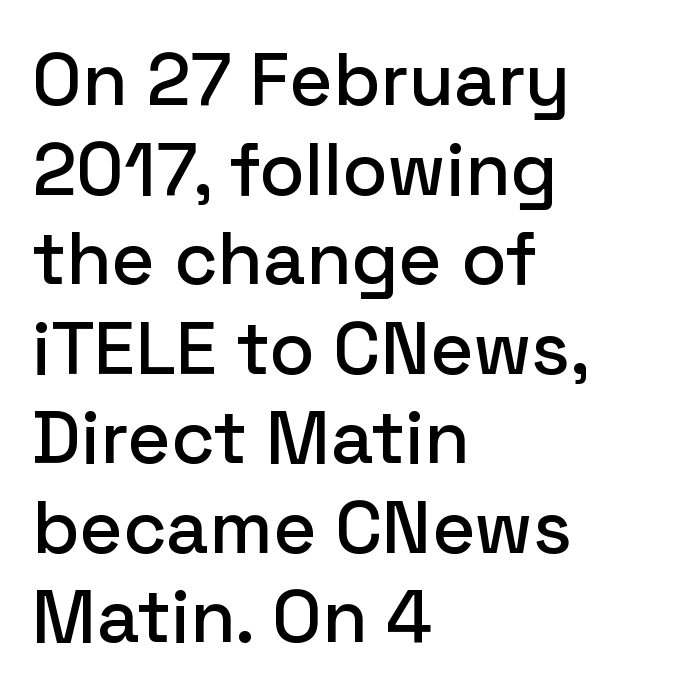
Does the type have serifs? No, each stem ends abruptly. Unmarked baselines from the first word to the last. Each line starts at the same left margin while the right side varies. Does the lettering tilt? It doesn't — this is upright. This sample has the flowing, uneven cadence of proportional lettering.
